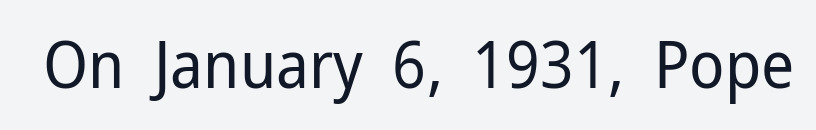
{"serif": "no", "italic": "no", "bold": "no", "weight": "regular", "width": "normal", "stroke_contrast": "low", "x_height": "medium", "monospaced": "no", "underline": "no", "letter_spacing": "normal", "letter_spacing_em": 0.0, "glyph_px": 65}
